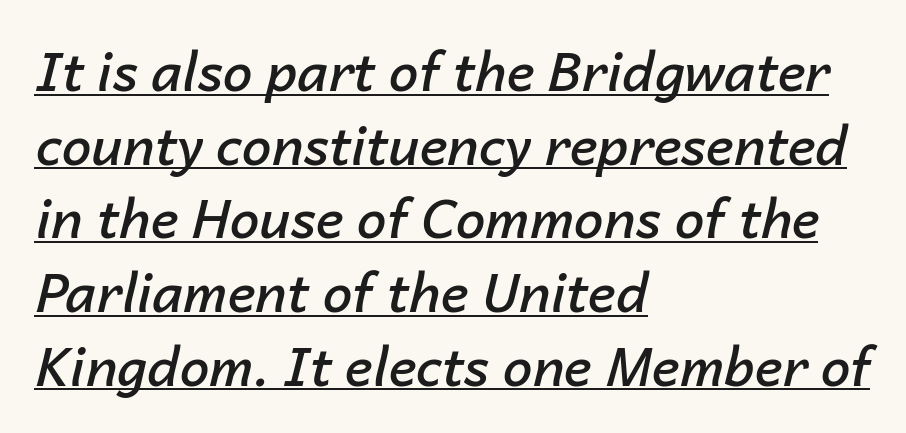
{"italic": "yes", "lean": "right", "slant_degrees": 14, "bold": "semi", "weight": "semibold", "width": "normal", "stroke_contrast": "low", "x_height": "medium", "monospaced": "no", "underline": "yes", "align": "left", "line_spacing": "normal", "line_spacing_ratio": 1.39, "letter_spacing": "normal", "letter_spacing_em": 0.0, "glyph_px": 53}
